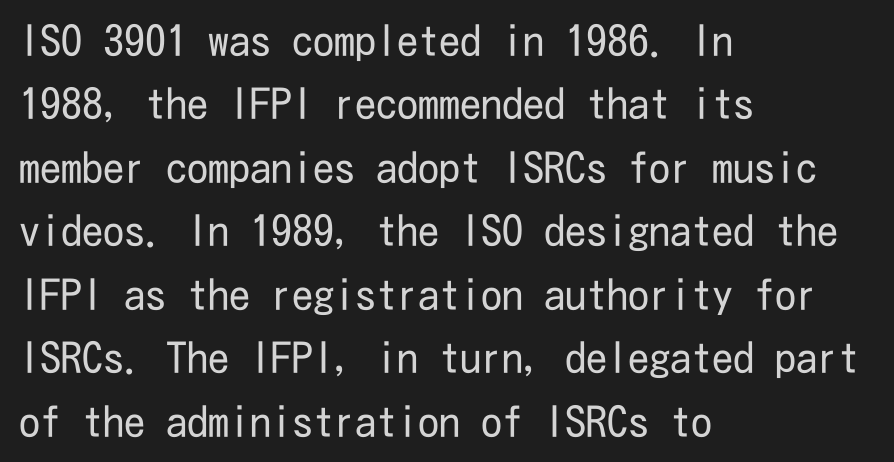
Q: Is the text bold? A: No.
Q: Is the text italic (slanted)? A: No, it is upright.
Q: Is the typeface a serif or a sans-serif typeface? A: Sans-serif.
Q: Is the text underlined? A: No.
Q: How is the paragraph aligned? A: Left-aligned.
Q: Is the spacing between letters normal or unusually wide? A: Normal.
Q: Is the spacing between lines tight, normal or loose? A: Normal.
Q: Width (condensed, normal, or wide)? A: Condensed.
Q: Stroke contrast? A: Low.
Q: x-height? A: Medium.
